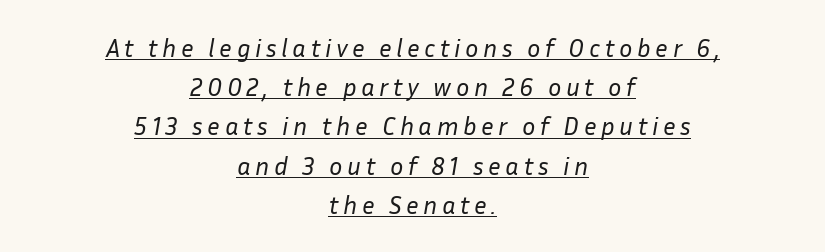
The typesetting does not lean heavy: it is not bold. Looking at the ascenders, they clearly lean. Baseline-to-baseline distance is the conventional proportion of letter height. Horizontal alignment here is central, giving a formal, balanced look. Notice how a bar underscores the lettering throughout.
